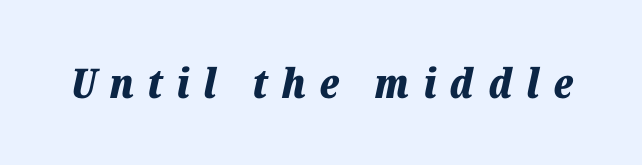
{"italic": "yes", "lean": "right", "slant_degrees": 12, "bold": "yes", "weight": "bold", "width": "normal", "stroke_contrast": "low", "x_height": "medium", "monospaced": "no", "underline": "no", "letter_spacing": "wide", "letter_spacing_em": 0.33, "glyph_px": 41}
